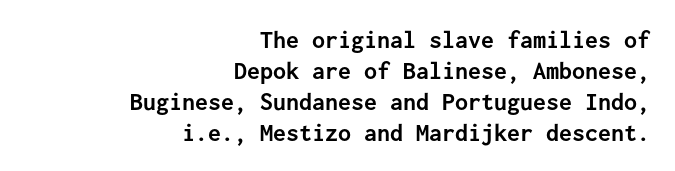
The image shows 26 px bold type, upright; set right-aligned, line spacing 1.19x, normal letter spacing, not underlined.
